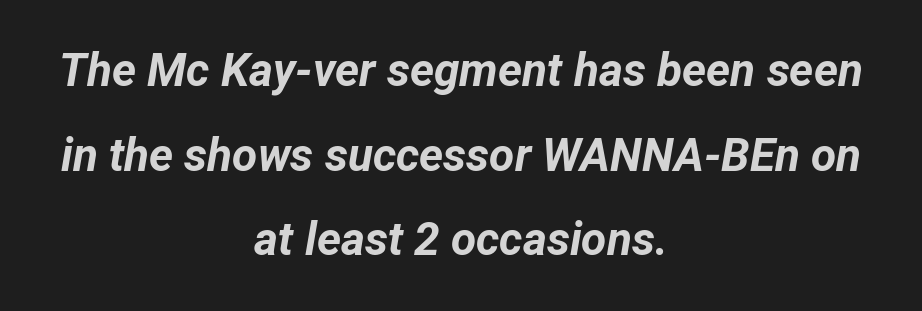
These lines are rendered in a variable-pitch font. This rendering leaves character spacing at its baseline value. Is the type slanted? Yes — the strokes lean at a clear angle. Casual observation: everything's sitting right in the middle.
